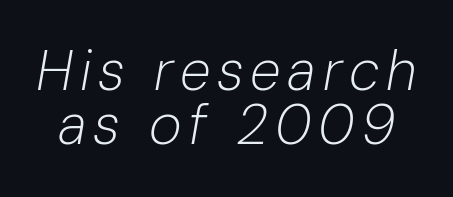
Q: Is the text bold? A: No.
Q: Is the text italic (slanted)? A: Yes, it leans right by about 10 degrees.
Q: Is the text underlined? A: No.
Q: Is the spacing between lines tight, normal or loose? A: Tight.
Q: Width (condensed, normal, or wide)? A: Normal.
Q: Stroke contrast? A: Low.
Q: x-height? A: Medium.
Q: Monospaced? A: No.
